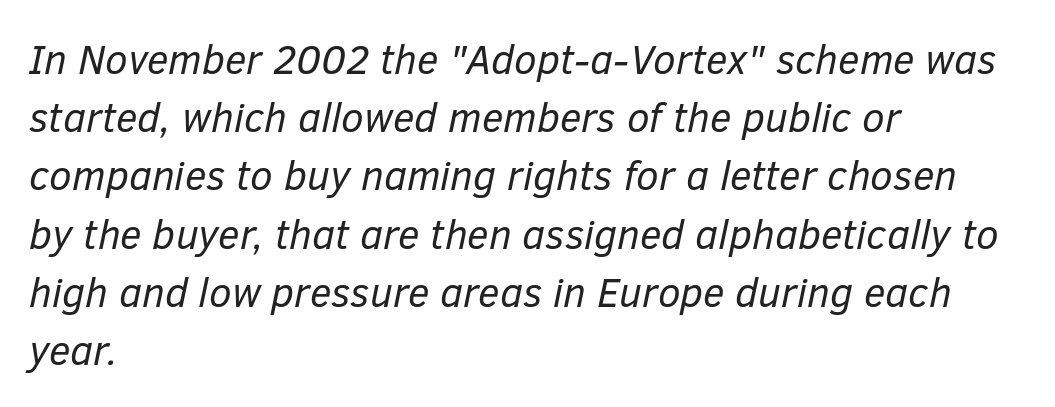
{"italic": "yes", "lean": "right", "slant_degrees": 12, "bold": "no", "weight": "regular", "width": "normal", "stroke_contrast": "low", "x_height": "medium", "monospaced": "no", "underline": "no", "align": "left", "line_spacing": "normal", "line_spacing_ratio": 1.42, "letter_spacing": "normal", "letter_spacing_em": 0.0, "glyph_px": 41}
